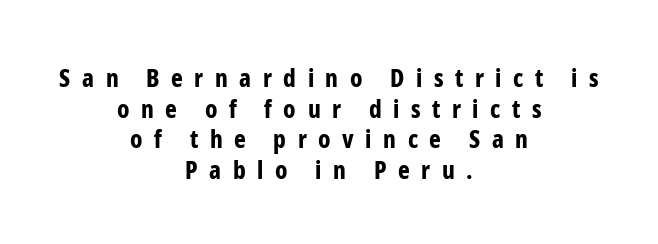
{"italic": "no", "bold": "yes", "underline": "no", "align": "center", "line_spacing_ratio": 1.23, "letter_spacing": "wide", "letter_spacing_em": 0.46, "glyph_px": 25}
